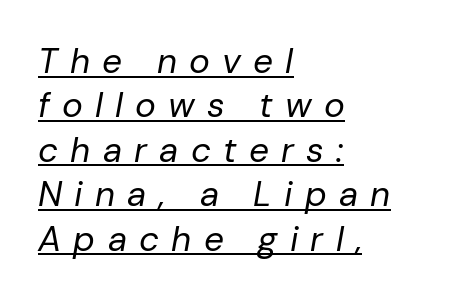
Q: Is the text bold? A: No.
Q: Is the text italic (slanted)? A: Yes, it leans right by about 10 degrees.
Q: Is the text underlined? A: Yes.
Q: How is the paragraph aligned? A: Left-aligned.
Q: Is the spacing between letters normal or unusually wide? A: Unusually wide.
Q: Is the spacing between lines tight, normal or loose? A: Normal.
Q: Width (condensed, normal, or wide)? A: Normal.
Q: Stroke contrast? A: Low.
Q: x-height? A: Medium.
Q: Monospaced? A: No.
